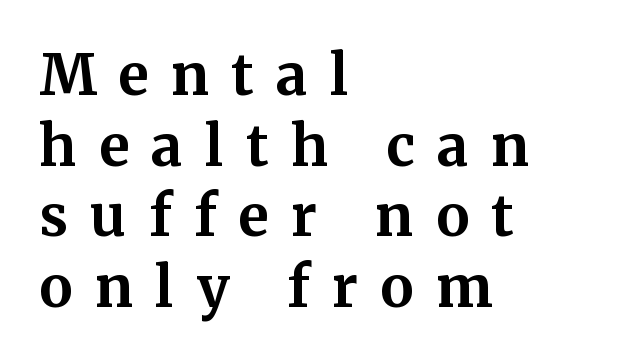
Evenly set lines give the paragraph a standard silhouette. Each glyph is drawn with heavy, bold strokes. Nobody drew a line under any word here. The rendering uses natural spacing where letterforms have individual widths. Caption: expanded tracking, letters set apart.
